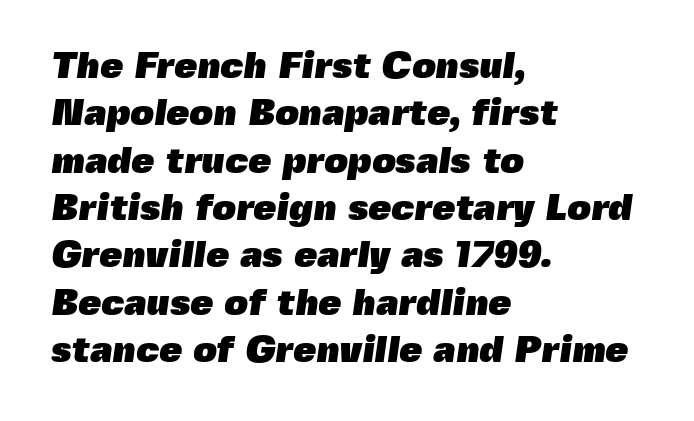
The setting favours the left margin, as ordinary paragraphs usually do. The face used here is proportionally spaced, like ordinary book or web type. Notice how descenders clear the ascenders below comfortably — that's standard leading. The rendering shows plain stroke endings on the letterforms — a sans-serif design. Honestly, there is no underline to notice here at all. In terms of weight, the rendering is a true, heavy bold.
